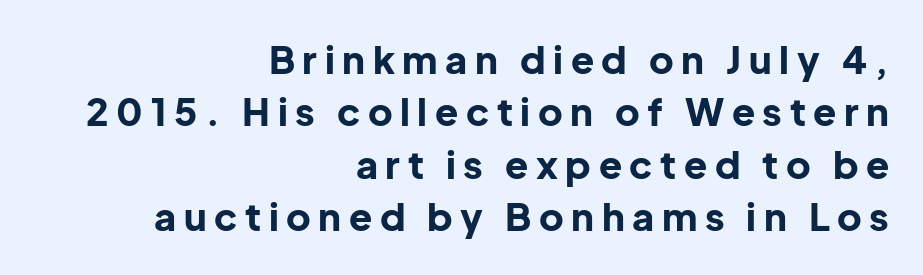
The type is letterspaced generously, with wide tracking. The letters advance in unequal steps, a hallmark of proportional type. Every stem runs plumb, perpendicular to the baseline. Successive baselines arrive at the customary interval. Descender tails drop into unmarked territory.
